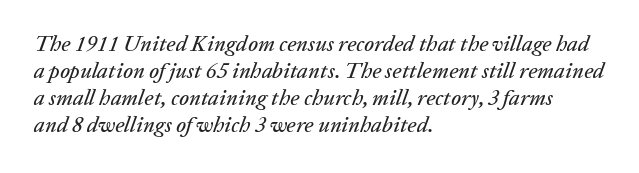
{"italic": "yes", "lean": "right", "slant_degrees": 20, "underline": "no", "align": "left", "line_spacing_ratio": 1.23, "letter_spacing": "normal", "letter_spacing_em": 0.0, "glyph_px": 22}
